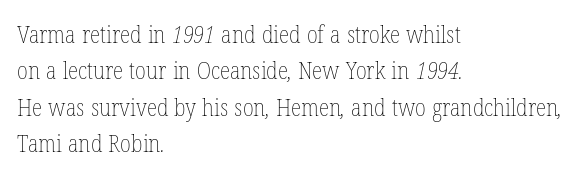
The passage is arranged the way most books set body copy — flush left. Words float on clear page, feet unadorned. No heavy texture on the line: the type isn't bold. If you measured baseline to baseline, you'd find a middling distance. Spacing between characters is what you'd get straight out of the box.
